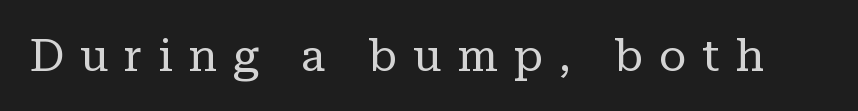
The letters carry serifs — small finishing strokes at the ends of their stems. The gaps between neighbouring characters are conspicuously large. Underlining? Definitely not there. Stems and bowls with no extra thickness — not bold. Notice how the stems are strictly vertical — no italics here.
